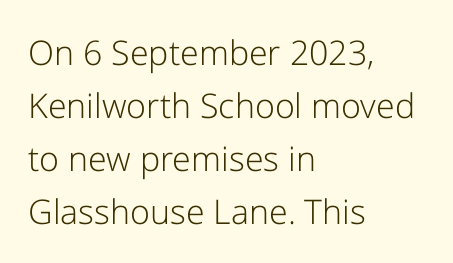
{"serif": "no", "italic": "no", "bold": "no", "weight": "light", "width": "normal", "stroke_contrast": "low", "x_height": "medium", "monospaced": "no", "underline": "no", "align": "left", "line_spacing": "normal", "line_spacing_ratio": 1.56, "letter_spacing": "normal", "letter_spacing_em": 0.0, "glyph_px": 34}
